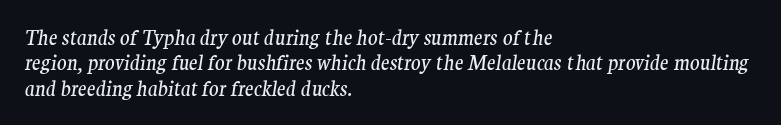
The image shows 20 px text type, italic (leaning right); set left-aligned, normal line spacing (1.27x), normal letter spacing, not underlined.
